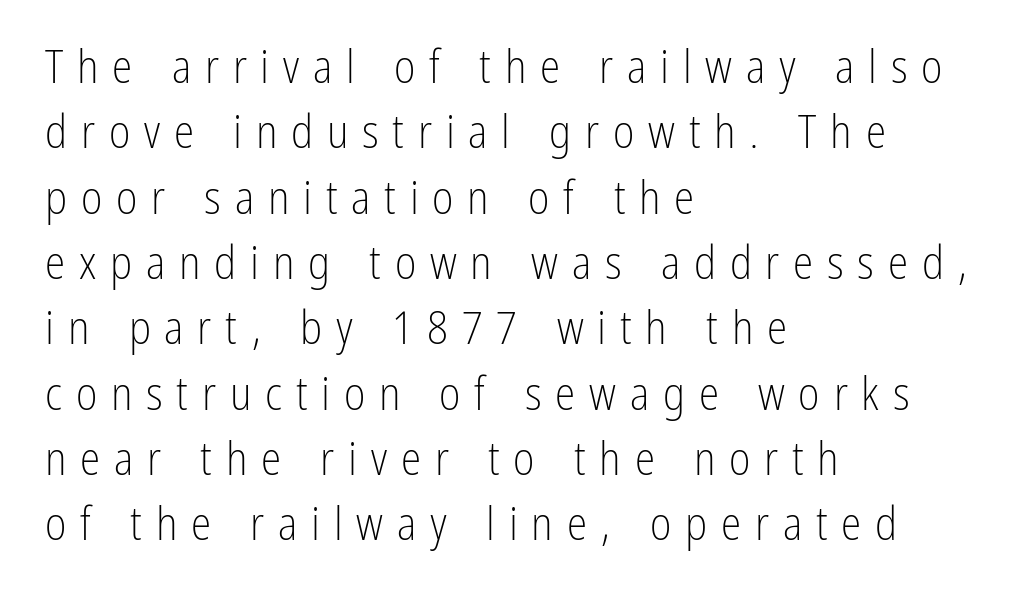
Q: Is the text bold? A: No.
Q: Is the text italic (slanted)? A: No, it is upright.
Q: Is the typeface a serif or a sans-serif typeface? A: Sans-serif.
Q: Is the text underlined? A: No.
Q: How is the paragraph aligned? A: Left-aligned.
Q: Is the spacing between letters normal or unusually wide? A: Unusually wide.
Q: Is the spacing between lines tight, normal or loose? A: Normal.
Q: Width (condensed, normal, or wide)? A: Condensed.
Q: Stroke contrast? A: Low.
Q: x-height? A: Medium.
Q: Monospaced? A: No.
